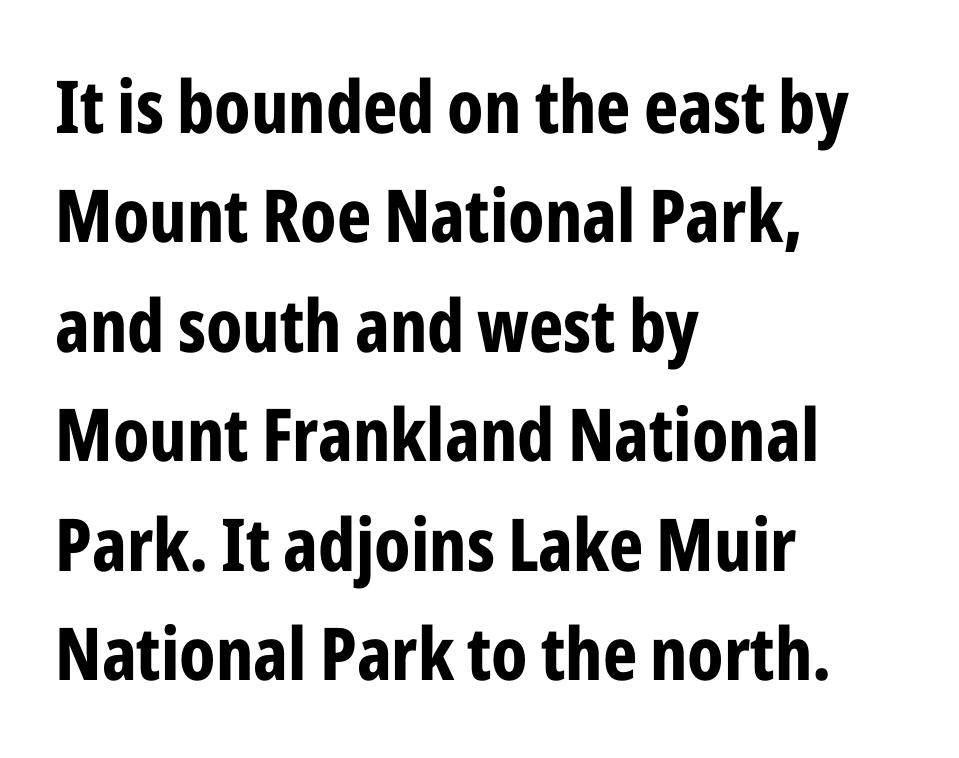
Every letter is thick-stroked: bold, no question. The letters advance in unequal steps, a hallmark of proportional type. The passage shown is not underscored anywhere. Does the copy run flush right? No — it runs flush left. Is there much room between lines? A standard amount, neither cramped nor airy. Check where the strokes stop: nothing finishes them off — pure sans.
